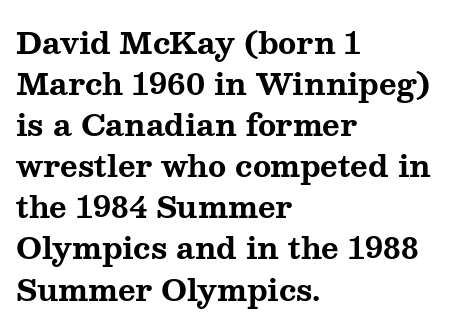
{"serif": "yes", "italic": "no", "bold": "yes", "weight": "bold", "width": "wide", "stroke_contrast": "medium", "x_height": "medium", "monospaced": "no", "underline": "no", "align": "left", "line_spacing": "normal", "line_spacing_ratio": 1.37, "letter_spacing": "normal", "letter_spacing_em": 0.0, "glyph_px": 30}
